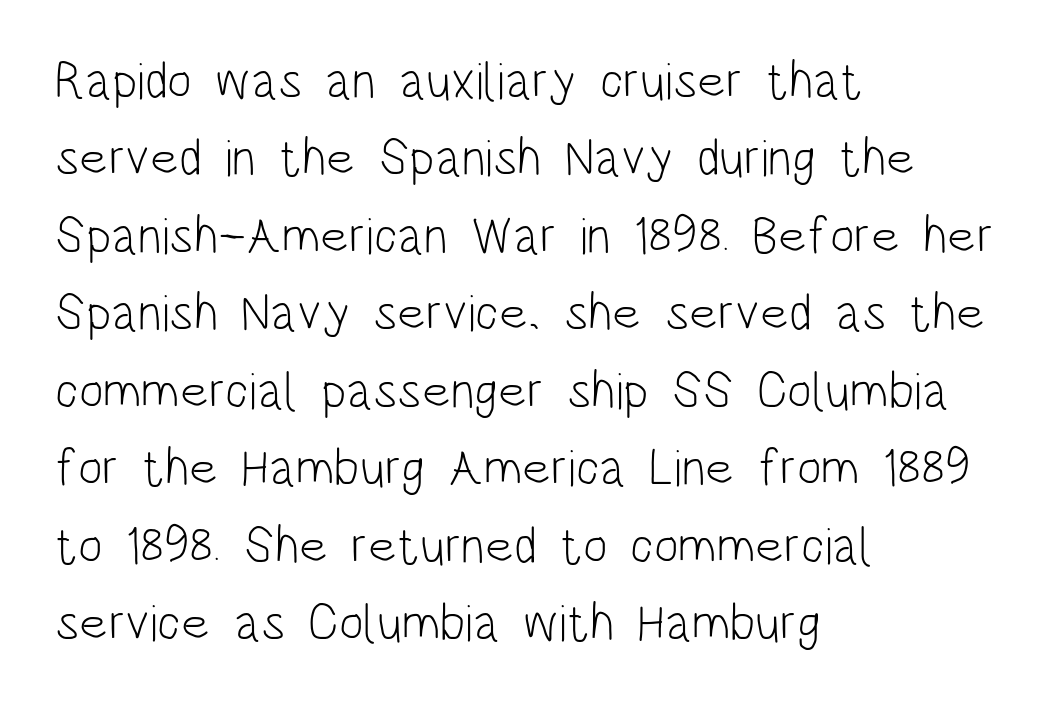
Does the leading feel generous? No, just average. Glance below the letters and you will spot only blank space. If you drew a ruler down the left edge, every line would touch it. The passage shown is typeset with a sans-serif family. Weight class: somewhere from thin through regular. Each letter keeps its own natural width here, so spacing adapts to shape.
